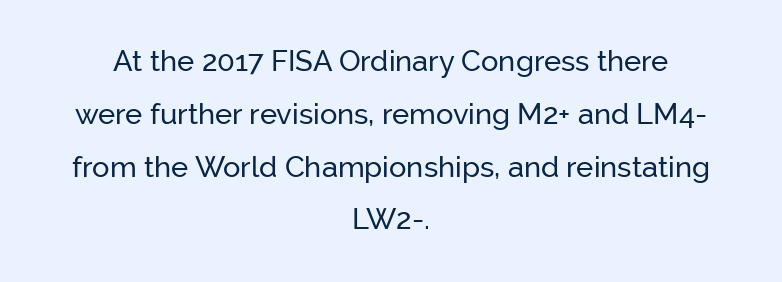
{"serif": "no", "italic": "no", "width": "normal", "stroke_contrast": "low", "x_height": "medium", "monospaced": "no", "underline": "no", "align": "center", "line_spacing_ratio": 1.82, "letter_spacing": "normal", "letter_spacing_em": 0.0, "glyph_px": 29}
